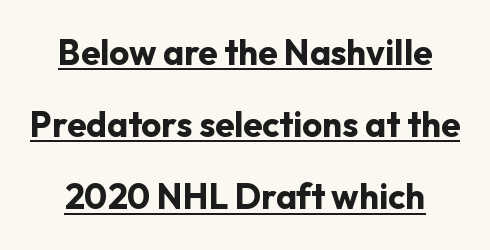
The image shows 35 px bold sans-serif type, upright; set loose line spacing (2.06x), normal letter spacing, underlined; low stroke contrast and a medium x-height.
